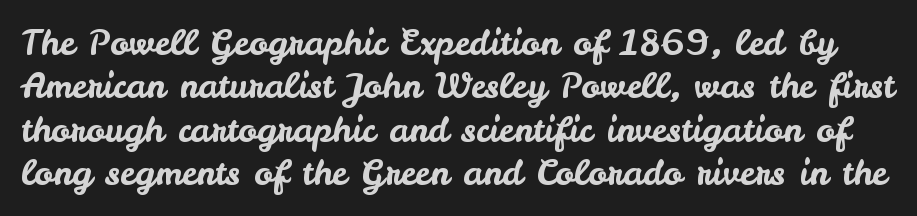
Q: Is the text italic (slanted)? A: Yes.
Q: Is the typeface a serif or a sans-serif typeface? A: Sans-serif.
Q: Is the text underlined? A: No.
Q: Is the spacing between letters normal or unusually wide? A: Normal.
Q: Width (condensed, normal, or wide)? A: Normal.
Q: Stroke contrast? A: Low.
Q: x-height? A: Small.
Q: Monospaced? A: No.
